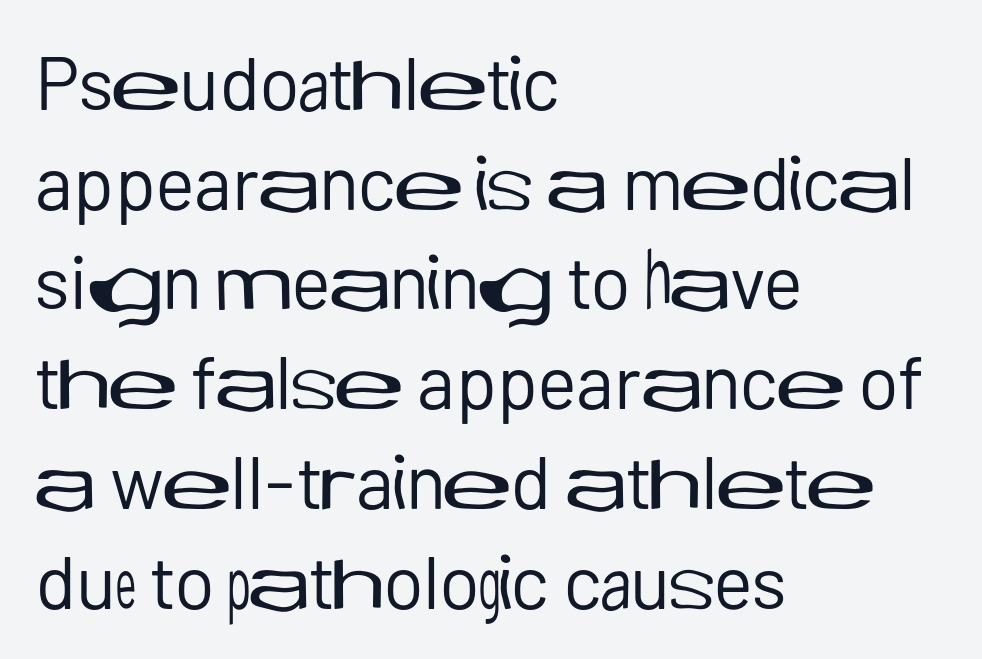
{"serif": "no", "italic": "no", "bold": "no", "weight": "regular", "width": "normal", "stroke_contrast": "low", "x_height": "medium", "monospaced": "no", "underline": "no", "align": "left", "line_spacing": "normal", "line_spacing_ratio": 1.33, "letter_spacing": "normal", "letter_spacing_em": 0.0, "glyph_px": 75}
